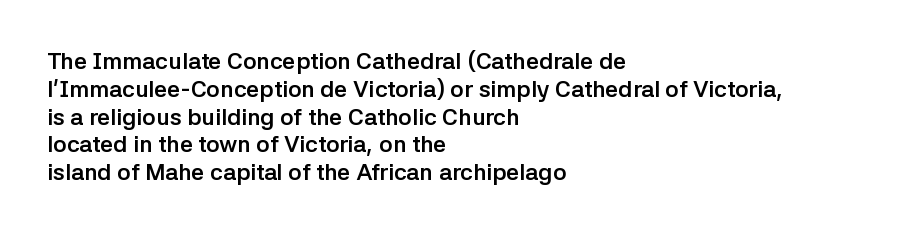
{"italic": "no", "bold": "yes", "underline": "no", "align": "left", "line_spacing_ratio": 1.21, "letter_spacing": "normal", "letter_spacing_em": 0.0, "glyph_px": 23}
